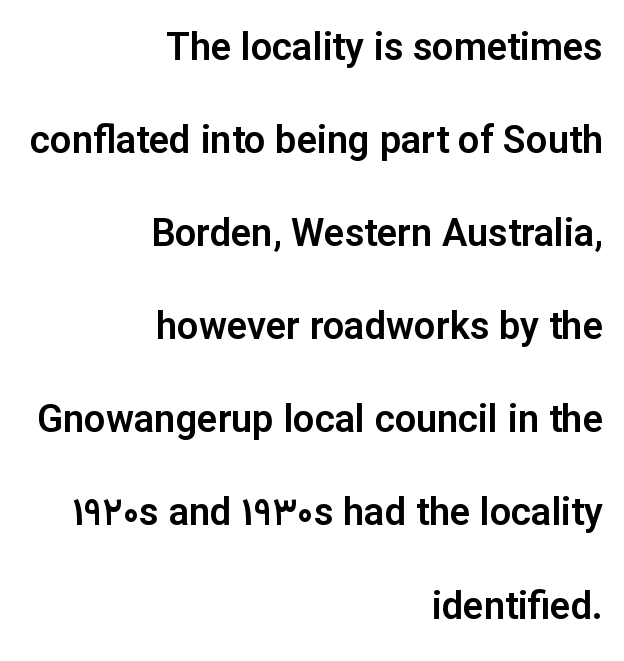
Every stem runs plumb, perpendicular to the baseline. Each letter keeps its own natural width here, so spacing adapts to shape. Serif or sans? Sans — the stroke terminals are bare. The rendering anchors every line to the right-hand side.
